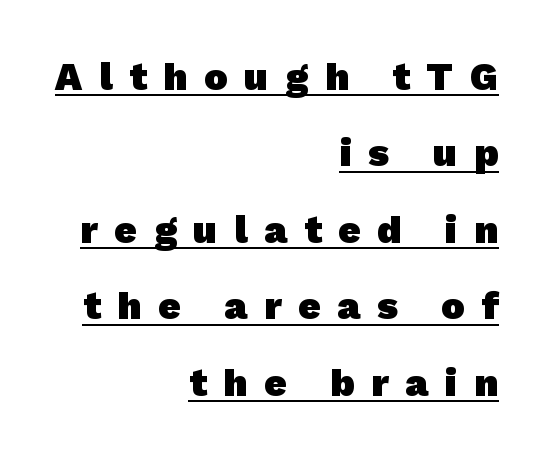
Each glyph is drawn with heavy, bold strokes. This sample trades compactness for vertical openness between lines. Varying glyph widths throughout — classic text-font behaviour. Observe the wide spacing: letters keep a clear distance from each other.
